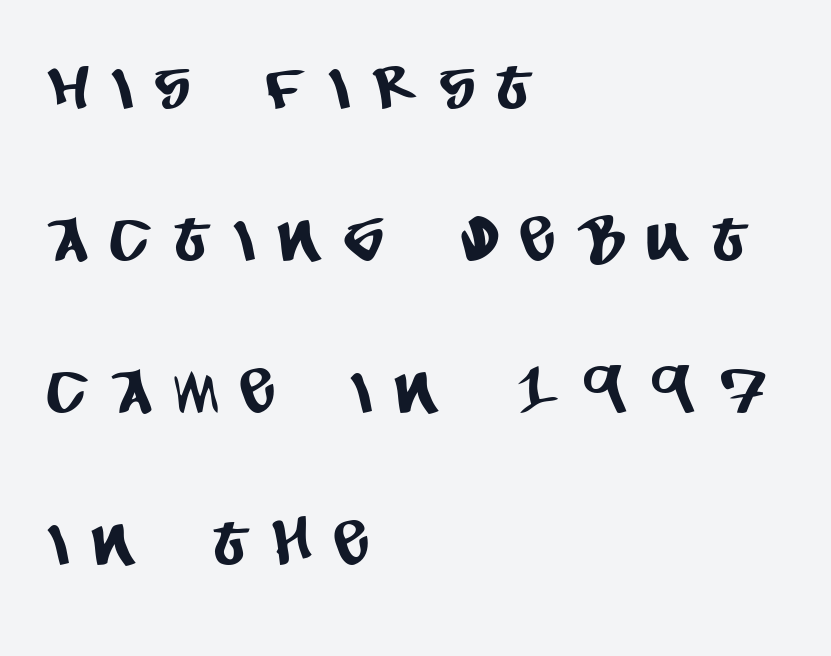
{"serif": "no", "width": "condensed", "stroke_contrast": "low", "x_height": "large", "monospaced": "no", "underline": "no", "align": "left", "line_spacing": "loose", "line_spacing_ratio": 2.45, "letter_spacing": "wide", "letter_spacing_em": 0.42, "glyph_px": 62}
